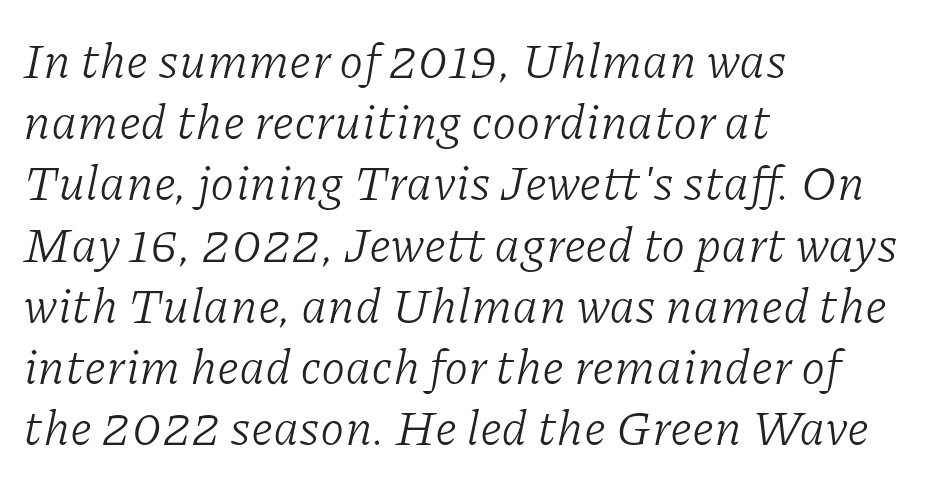
{"serif": "yes", "italic": "yes", "lean": "right", "slant_degrees": 11, "bold": "no", "weight": "light", "width": "normal", "stroke_contrast": "low", "x_height": "medium", "monospaced": "no", "underline": "no", "align": "left", "line_spacing": "normal", "line_spacing_ratio": 1.25, "letter_spacing": "normal", "letter_spacing_em": 0.0, "glyph_px": 49}
